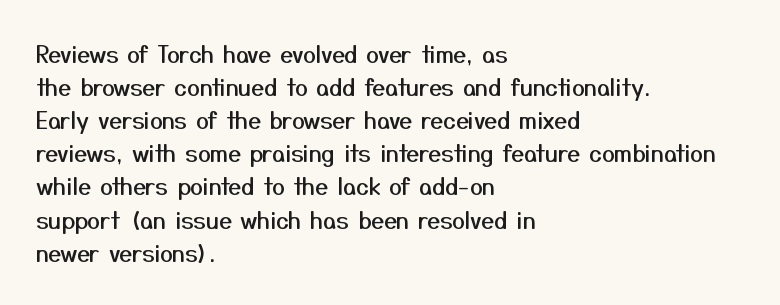
The image shows 23 px text type, upright; set left-aligned, normal line spacing (1.44x), normal letter spacing, not underlined.
